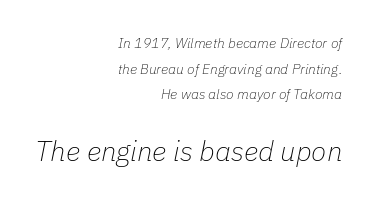
Q: Is the text bold? A: No.
Q: Is the text italic (slanted)? A: Yes, it leans right by about 11 degrees.
Q: Is the text underlined? A: No.
Q: How is the paragraph aligned? A: Right-aligned.
Q: Is the spacing between letters normal or unusually wide? A: Normal.
Q: Which block of text is set in a larger size, the first (top) or the second (bottom)? A: The second (bottom) one.
Q: Width (condensed, normal, or wide)? A: Normal.
Q: Stroke contrast? A: Low.
Q: x-height? A: Medium.
Q: Monospaced? A: No.
